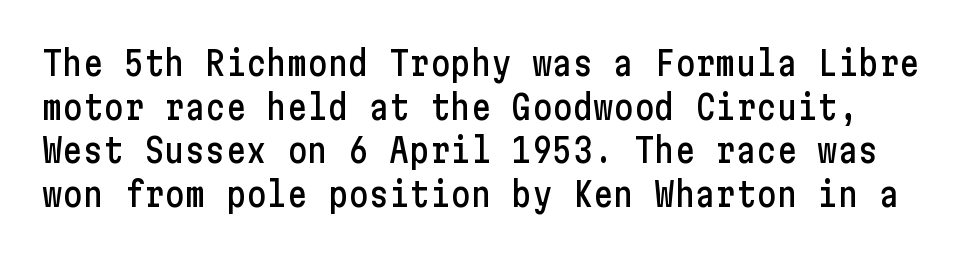
The image shows 34 px condensed sans-serif type, upright; set normal line spacing (1.28x), normal letter spacing, not underlined; low stroke contrast and a medium x-height.
